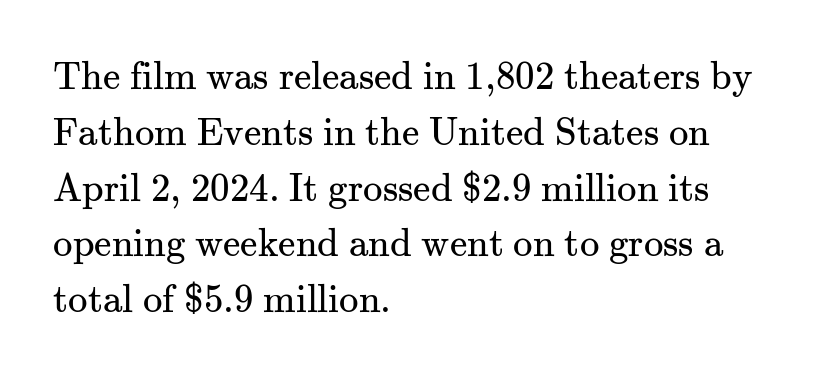
{"serif": "yes", "italic": "no", "bold": "no", "weight": "regular", "width": "normal", "stroke_contrast": "medium", "x_height": "small", "monospaced": "no", "underline": "no", "align": "left", "line_spacing": "normal", "line_spacing_ratio": 1.43, "letter_spacing": "normal", "letter_spacing_em": 0.0, "glyph_px": 39}
